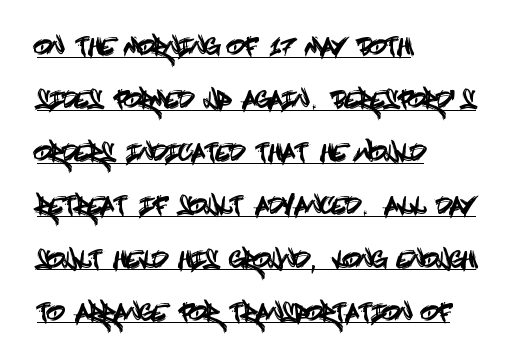
Does extra space separate the letters? No, they use regular spacing. One-word summary of the alignment: left. Is there an underline? Yes — a line sits under the letters.
